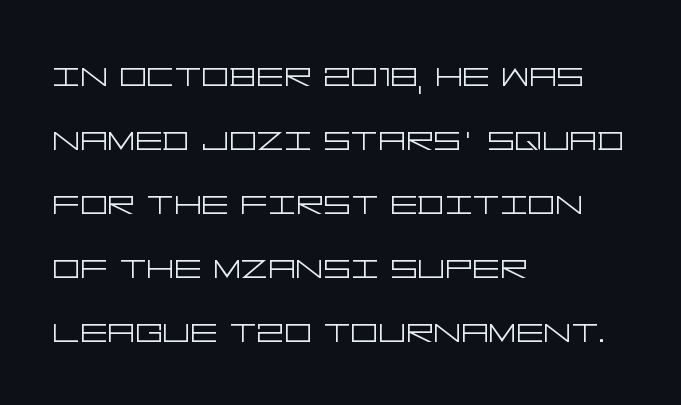
The image shows 43 px light, wide sans-serif type, upright; set left-aligned, normal line spacing (1.49x), normal letter spacing, not underlined; low stroke contrast and a large x-height.
